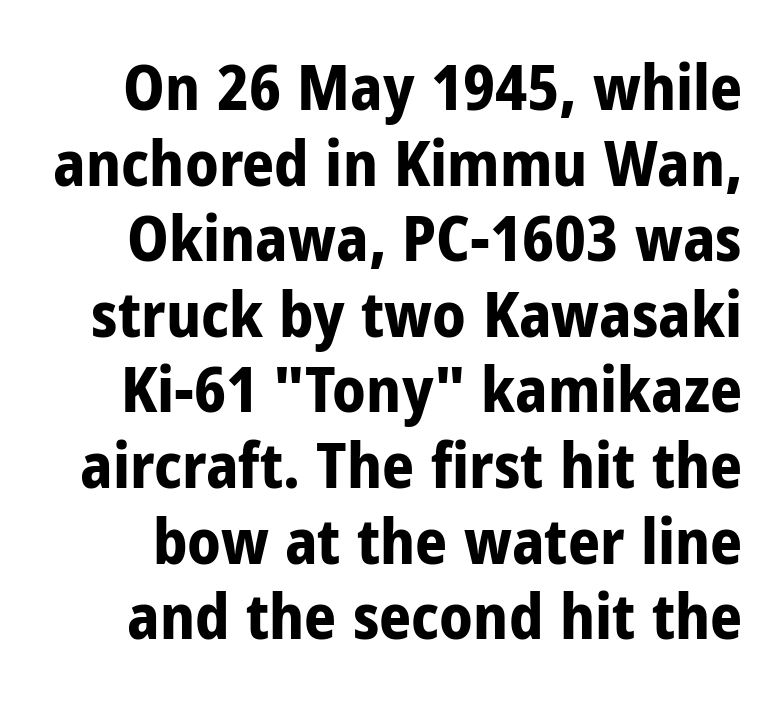
The image shows 63 px bold, condensed sans-serif type, upright; set line spacing 1.2x, normal letter spacing, not underlined; low stroke contrast and a medium x-height.
